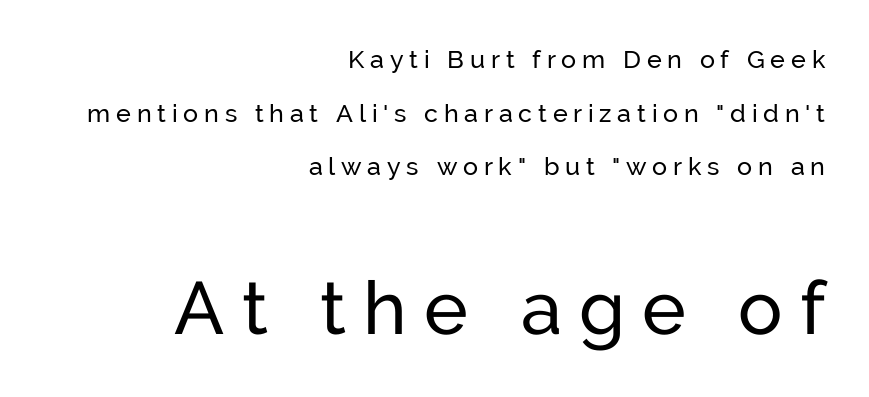
The image shows 74 px sans-serif type, upright; set right-aligned, loose line spacing (2.15x), unusually wide letter spacing (+0.23 em), not underlined; the second (bottom) block is 2.96x larger; low stroke contrast and a medium x-height.
